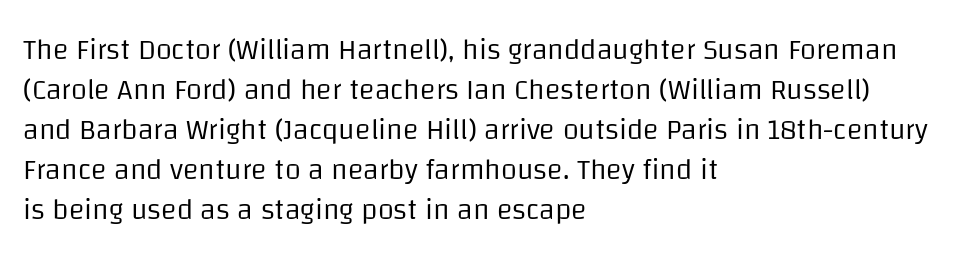
Evenly set lines give the paragraph a standard silhouette. No italicization has been applied; the sample stays upright. Do the characters align in a grid? No, the font is proportional. Stems here are at most as thick as an everyday book face. The zone under the glyphs is completely vacant.
